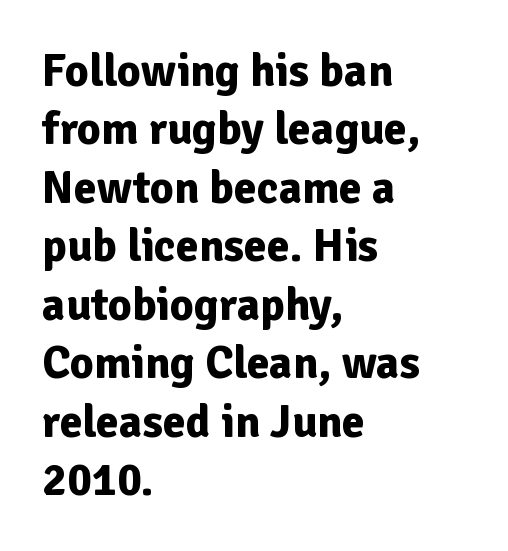
{"serif": "no", "italic": "no", "bold": "yes", "weight": "bold", "width": "normal", "stroke_contrast": "low", "x_height": "medium", "monospaced": "no", "underline": "no", "align": "left", "line_spacing": "normal", "line_spacing_ratio": 1.27, "letter_spacing": "normal", "letter_spacing_em": 0.0, "glyph_px": 46}
